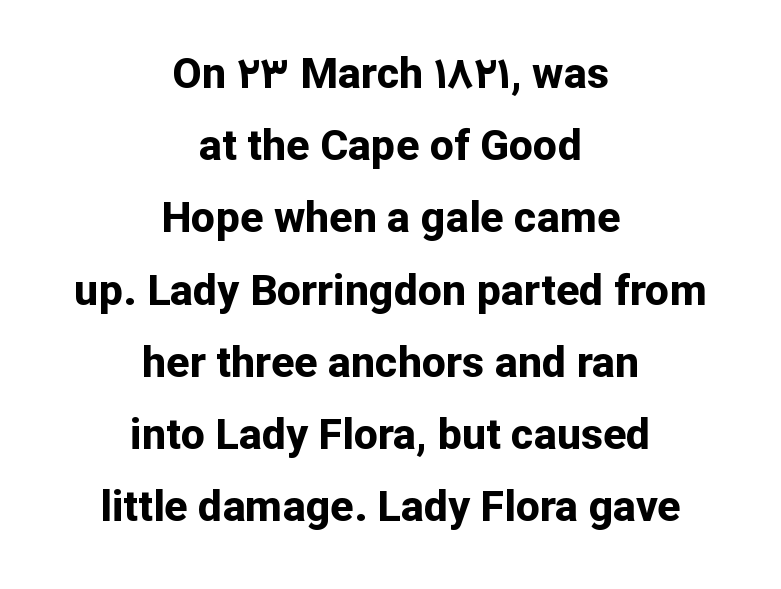
The image shows 43 px bold sans-serif type, upright; set centered, normal line spacing (1.68x), normal letter spacing, not underlined; low stroke contrast and a medium x-height.
